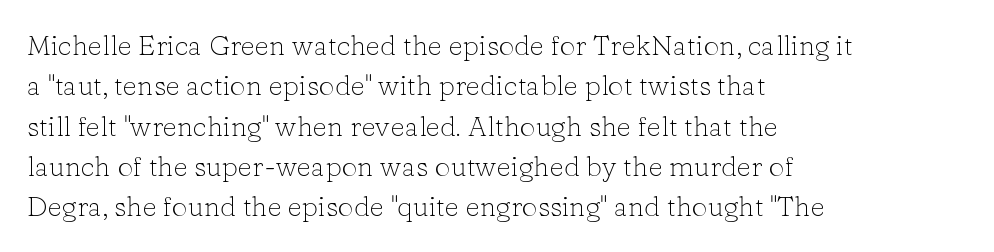
Serif or sans? Serif — the stroke terminals have little feet. Has an underline been added? It has not. Tracking value appears to be zero — textbook default spacing. Posture: upright roman. The rows are spaced the way most documents space them.
